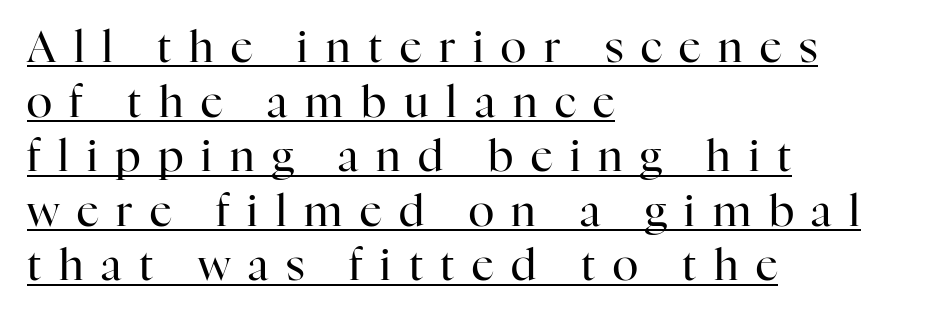
The image shows 43 px regular-weight serif type, upright; set left-aligned, normal line spacing (1.27x), unusually wide letter spacing (+0.41 em), underlined; high stroke contrast and a medium x-height.
